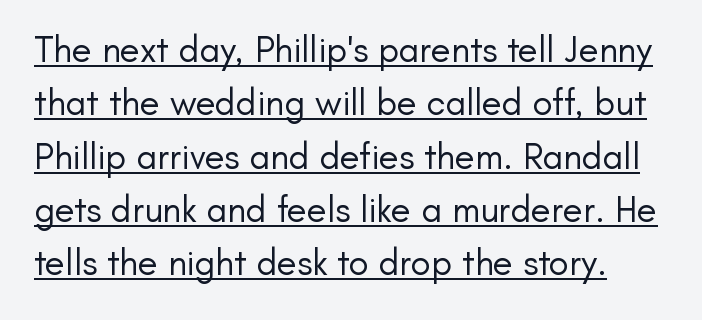
The face used here is a sans, in the tradition of grotesques and geometrics. The face looks like a standard text weight, possibly lighter. Short note: letters normally spaced. Is this a fixed-width face? No — the glyphs have proportional, varying widths. Tall strokes in this sample are plumb rather than angled.
